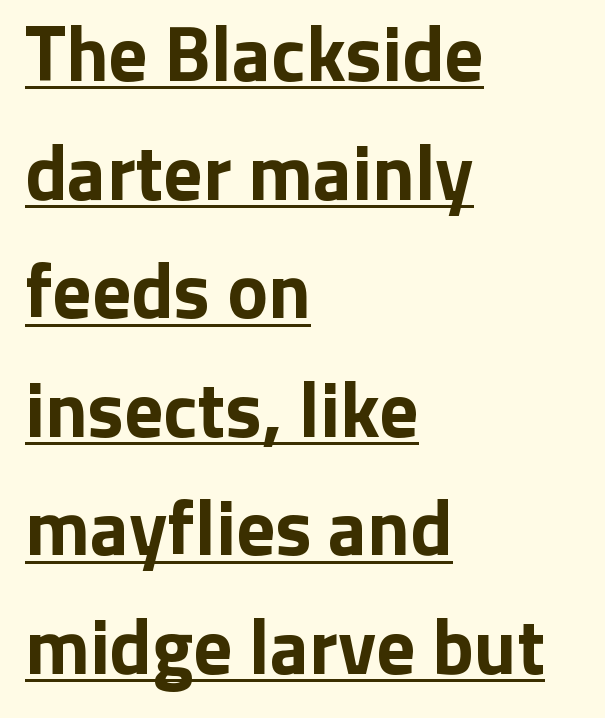
The image shows 77 px bold sans-serif type, upright; set left-aligned, normal line spacing (1.54x), normal letter spacing, underlined; low stroke contrast and a medium x-height.
